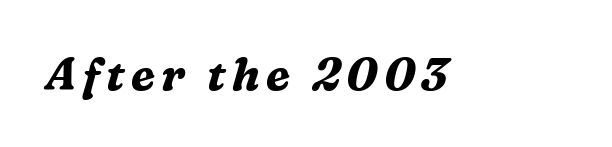
{"serif": "yes", "italic": "yes", "lean": "right", "slant_degrees": 16, "bold": "yes", "weight": "bold", "width": "normal", "stroke_contrast": "medium", "x_height": "medium", "monospaced": "no", "underline": "no", "glyph_px": 45}
